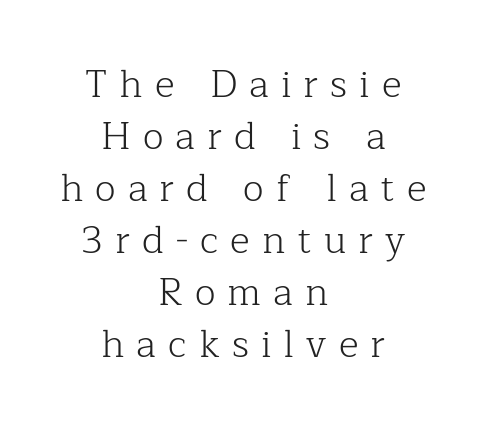
Q: Is the text bold? A: No.
Q: Is the text italic (slanted)? A: No, it is upright.
Q: Is the typeface a serif or a sans-serif typeface? A: Serif.
Q: Is the text underlined? A: No.
Q: How is the paragraph aligned? A: Centered.
Q: Is the spacing between letters normal or unusually wide? A: Unusually wide.
Q: Is the spacing between lines tight, normal or loose? A: Normal.
Q: Width (condensed, normal, or wide)? A: Normal.
Q: Stroke contrast? A: Low.
Q: x-height? A: Medium.
Q: Monospaced? A: No.
